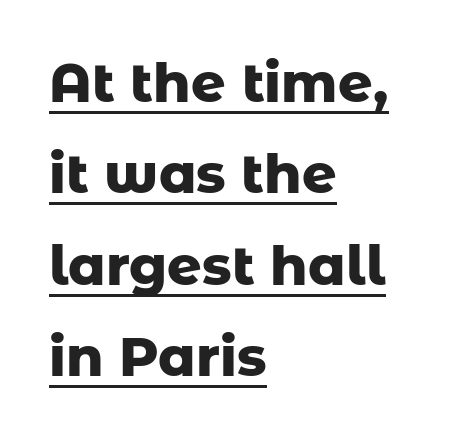
Q: Is the text bold? A: Yes.
Q: Is the text italic (slanted)? A: No, it is upright.
Q: Is the typeface a serif or a sans-serif typeface? A: Sans-serif.
Q: Is the text underlined? A: Yes.
Q: How is the paragraph aligned? A: Left-aligned.
Q: Is the spacing between letters normal or unusually wide? A: Normal.
Q: Is the spacing between lines tight, normal or loose? A: Normal.
Q: Width (condensed, normal, or wide)? A: Normal.
Q: Stroke contrast? A: Low.
Q: x-height? A: Medium.
Q: Monospaced? A: No.
